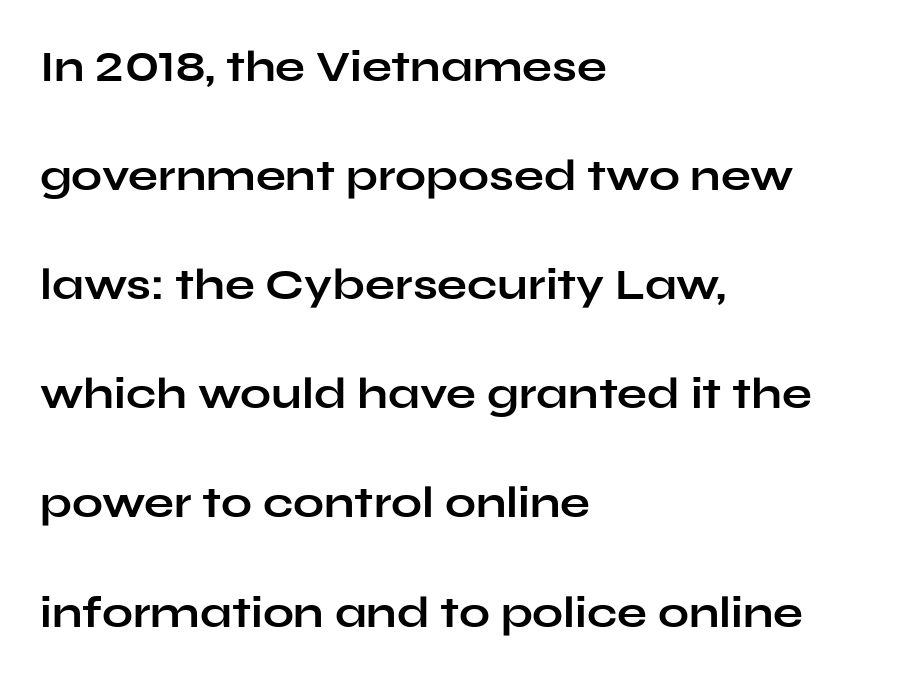
The image shows 44 px bold, wide sans-serif type, upright; set left-aligned, loose line spacing (2.48x), normal letter spacing, not underlined; low stroke contrast and a medium x-height.
